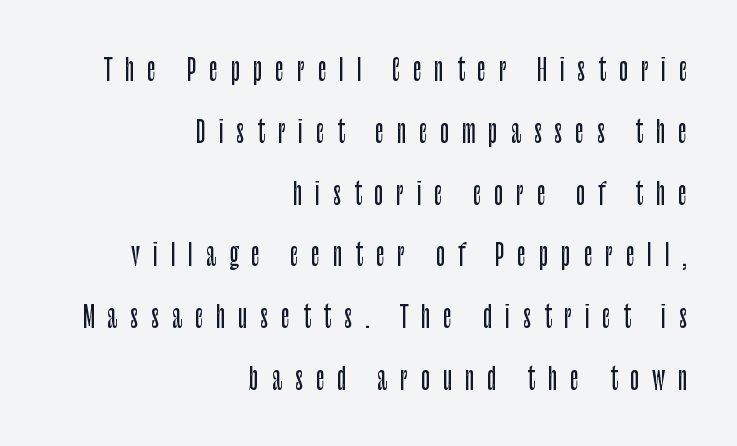
The designer dialed line spacing up above the default. These lines are rendered in a variable-pitch font. The face used here is a sans, in the tradition of grotesques and geometrics. Typeset ragged left — the right edge is the straight one.
